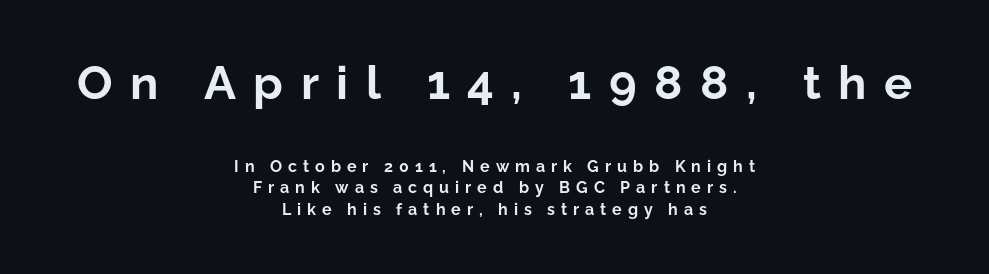
Proportional: the letters do not fall into vertical columns. No italicization has been applied; the sample stays upright. The text was rendered using a sans face with plain stroke endings. I'd describe the lettering as bold — thick and assertive.
